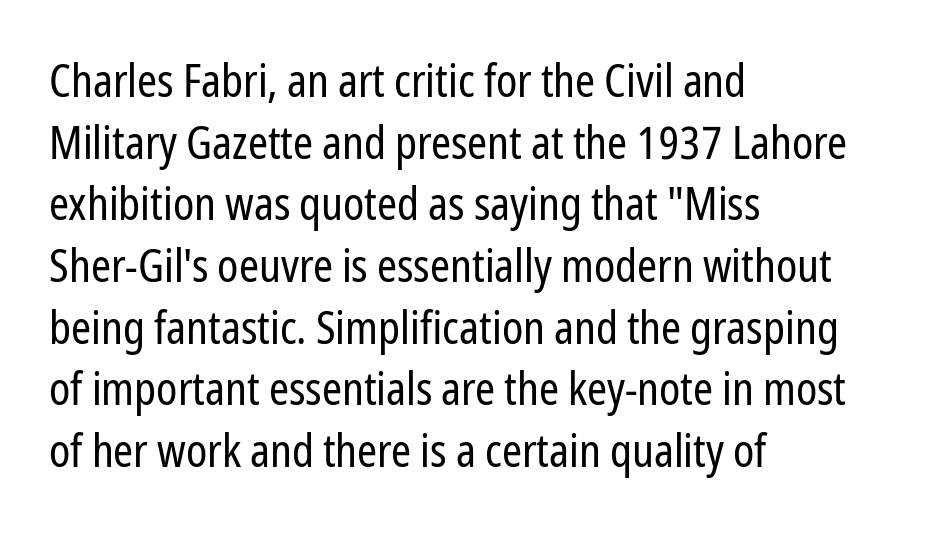
The image shows 45 px regular-weight, condensed sans-serif type, upright; set left-aligned, normal line spacing (1.37x), normal letter spacing, not underlined; low stroke contrast and a medium x-height.
